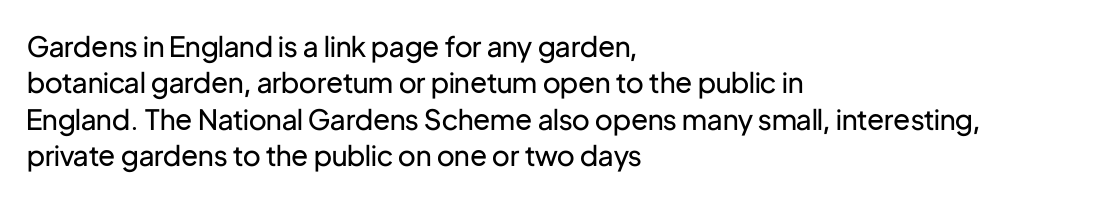
The image shows 28 px regular-weight sans-serif type, upright; set left-aligned, normal line spacing (1.3x), normal letter spacing, not underlined; low stroke contrast and a medium x-height.
